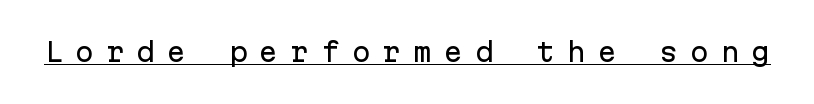
{"italic": "no", "underline": "yes", "letter_spacing": "wide", "letter_spacing_em": 0.48, "glyph_px": 25}
